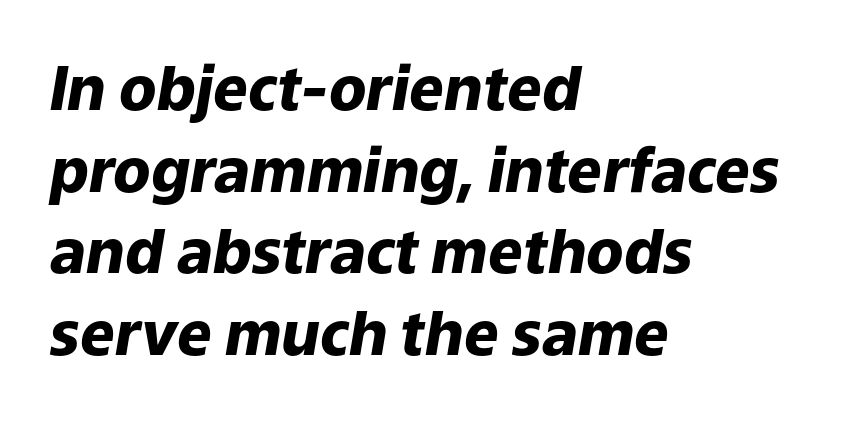
The image shows 61 px heavy type, italic (leaning right); set left-aligned, normal line spacing (1.34x), normal letter spacing, not underlined; low stroke contrast and a medium x-height.
